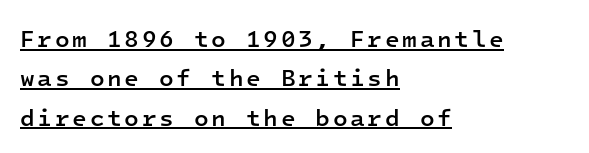
The rendered words wear a rule along their underside. Each glyph is drawn with semibold strokes, heavier than normal yet not fully bold. Is there much room between lines? A standard amount, neither cramped nor airy. Rendered with straight, roman letterforms. In CSS terms this would be text-align: left.
